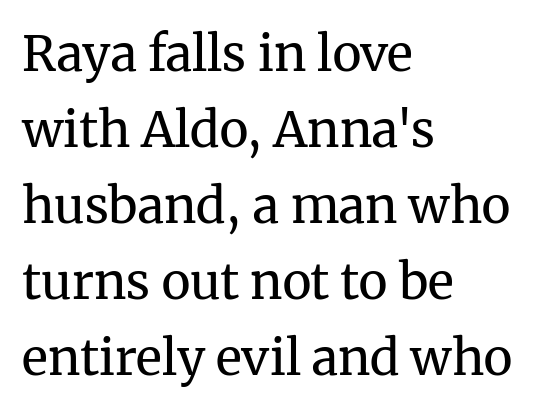
{"serif": "yes", "italic": "no", "bold": "no", "weight": "regular", "width": "normal", "stroke_contrast": "medium", "x_height": "medium", "monospaced": "no", "underline": "no", "align": "left", "line_spacing": "normal", "line_spacing_ratio": 1.55, "letter_spacing": "normal", "letter_spacing_em": 0.0, "glyph_px": 49}
